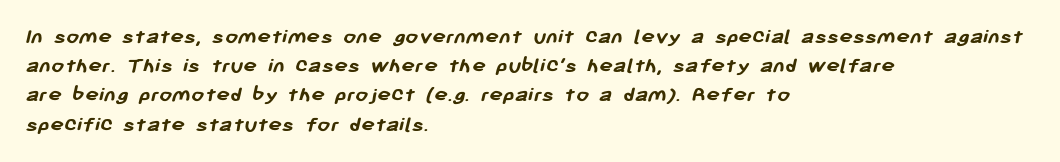
The image shows 23 px bold type; set left-aligned, normal line spacing (1.27x), normal letter spacing, not underlined.
